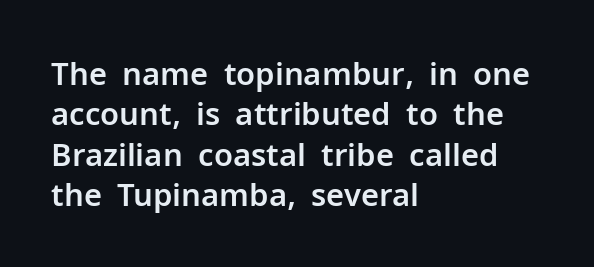
Q: Is the text italic (slanted)? A: No, it is upright.
Q: Is the typeface a serif or a sans-serif typeface? A: Sans-serif.
Q: Is the text underlined? A: No.
Q: How is the paragraph aligned? A: Left-aligned.
Q: Is the spacing between letters normal or unusually wide? A: Normal.
Q: Is the spacing between lines tight, normal or loose? A: Normal.
Q: Width (condensed, normal, or wide)? A: Normal.
Q: Stroke contrast? A: Low.
Q: x-height? A: Medium.
Q: Monospaced? A: No.
